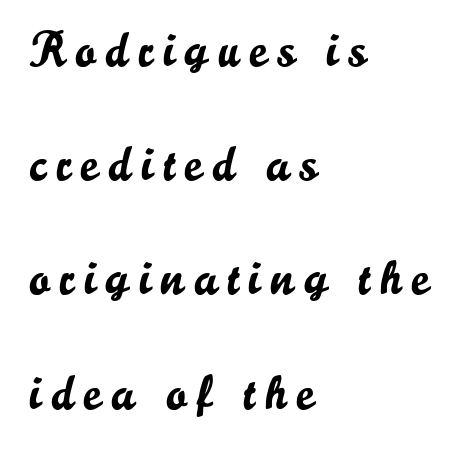
Q: Is the text italic (slanted)? A: Yes.
Q: Is the typeface a serif or a sans-serif typeface? A: Sans-serif.
Q: Is the text underlined? A: No.
Q: How is the paragraph aligned? A: Left-aligned.
Q: Is the spacing between letters normal or unusually wide? A: Unusually wide.
Q: Is the spacing between lines tight, normal or loose? A: Loose.
Q: Width (condensed, normal, or wide)? A: Normal.
Q: Stroke contrast? A: Low.
Q: x-height? A: Small.
Q: Monospaced? A: No.
